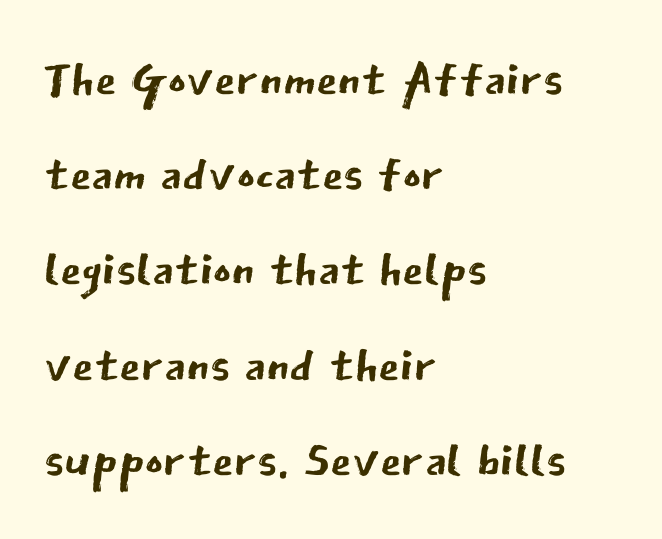
Q: Is the text bold? A: No.
Q: Is the text italic (slanted)? A: No, it is upright.
Q: Is the typeface a serif or a sans-serif typeface? A: Sans-serif.
Q: Is the text underlined? A: No.
Q: How is the paragraph aligned? A: Left-aligned.
Q: Is the spacing between letters normal or unusually wide? A: Normal.
Q: Is the spacing between lines tight, normal or loose? A: Normal.
Q: Width (condensed, normal, or wide)? A: Normal.
Q: Stroke contrast? A: Low.
Q: x-height? A: Medium.
Q: Monospaced? A: No.
